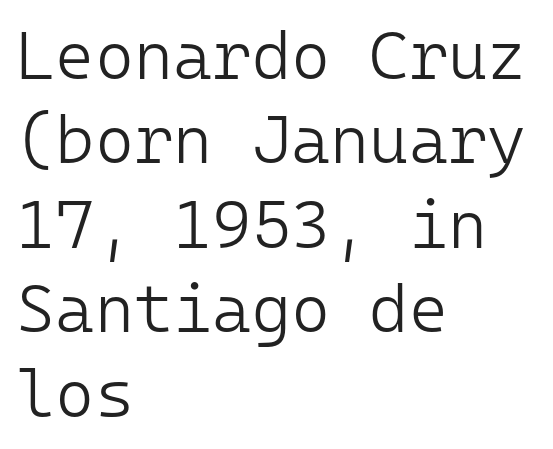
{"serif": "no", "italic": "no", "bold": "no", "weight": "light", "width": "normal", "stroke_contrast": "low", "x_height": "medium", "monospaced": "yes", "underline": "no", "align": "left", "line_spacing": "normal", "line_spacing_ratio": 1.26, "letter_spacing": "normal", "letter_spacing_em": 0.0, "glyph_px": 67}
